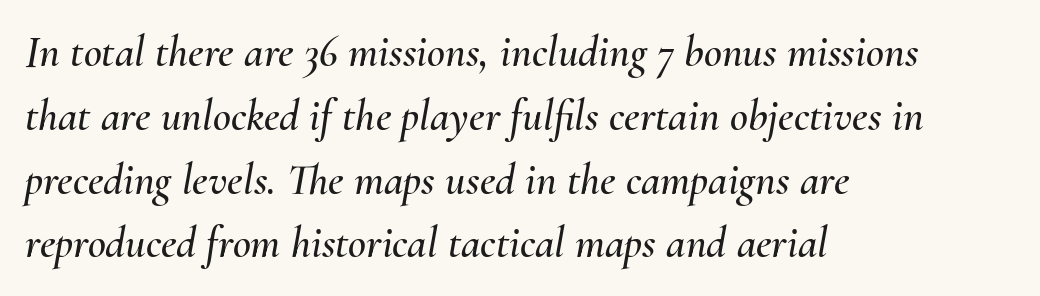
{"italic": "yes", "lean": "right", "slant_degrees": 10, "width": "normal", "stroke_contrast": "medium", "x_height": "small", "monospaced": "no", "underline": "no", "align": "left", "line_spacing": "normal", "line_spacing_ratio": 1.45, "letter_spacing": "normal", "letter_spacing_em": 0.0, "glyph_px": 44}
